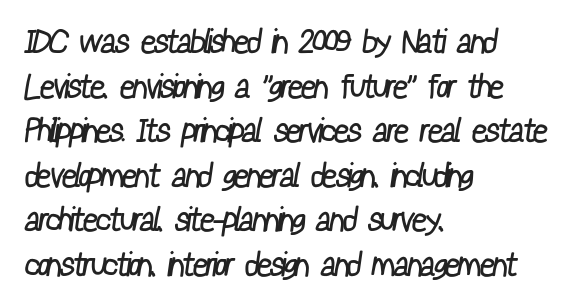
Q: Is the text bold? A: No.
Q: Is the typeface a serif or a sans-serif typeface? A: Sans-serif.
Q: Is the text underlined? A: No.
Q: How is the paragraph aligned? A: Left-aligned.
Q: Is the spacing between letters normal or unusually wide? A: Normal.
Q: Is the spacing between lines tight, normal or loose? A: Normal.
Q: Width (condensed, normal, or wide)? A: Condensed.
Q: Stroke contrast? A: Low.
Q: x-height? A: Medium.
Q: Monospaced? A: No.
